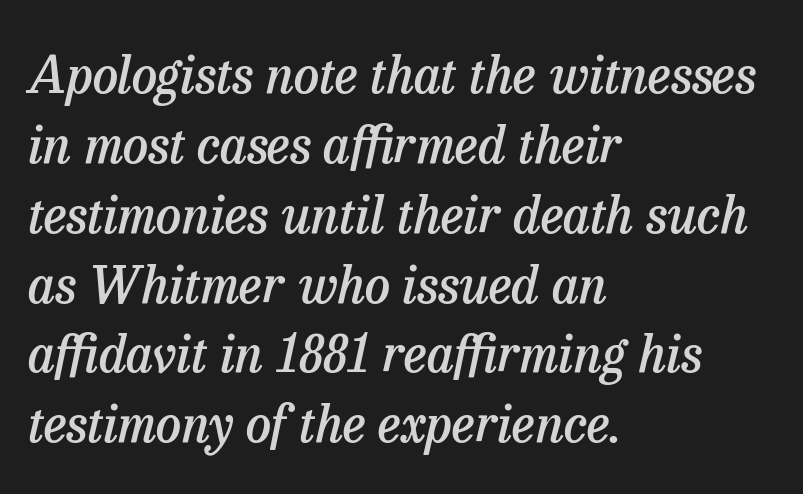
Notice how the stems are inclined rather than vertical — that's the hallmark of italics. The leading is moderate, giving the passage an even texture. You could not count columns in this text — the font is proportionally spaced. Does extra space separate the letters? No, they use regular spacing. Emphasis by weight is partial: semibold.
